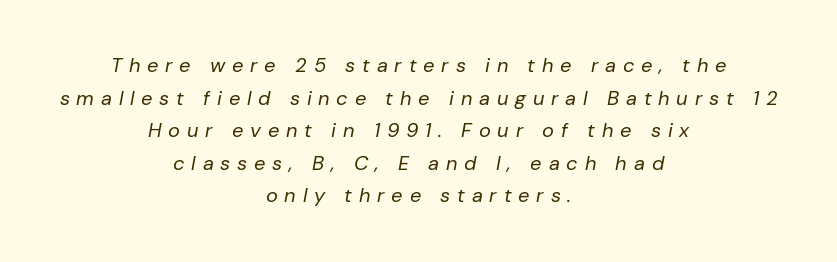
The image shows 20 px text type, italic (leaning right); set centered, normal line spacing (1.63x), unusually wide letter spacing (+0.34 em), not underlined.
